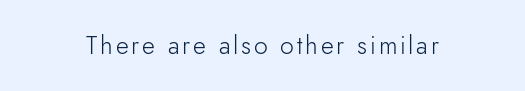
Tall strokes in this sample are plumb rather than angled. Unmarked baselines from the first word to the last. Both edges are ragged and mirror each other, which tells us the setting is centered. Heft: none added — not bold.
